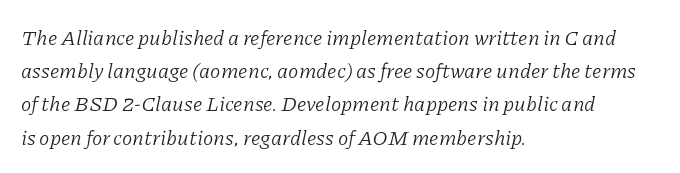
{"italic": "yes", "lean": "right", "slant_degrees": 11, "bold": "no", "underline": "no", "align": "left", "line_spacing": "normal", "line_spacing_ratio": 1.58, "letter_spacing": "normal", "letter_spacing_em": 0.0, "glyph_px": 21}
